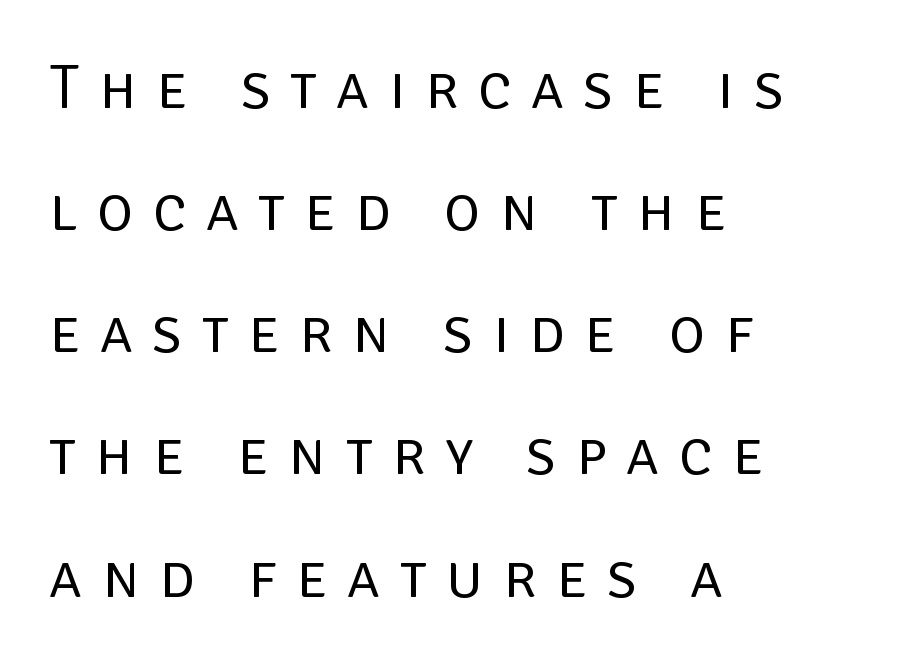
The image shows 62 px regular-weight sans-serif type, upright; set left-aligned, loose line spacing (1.97x), unusually wide letter spacing (+0.32 em), not underlined; low stroke contrast and a large x-height.
